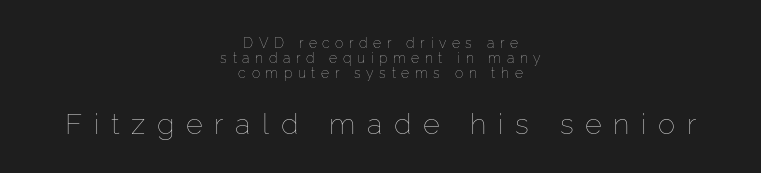
The image shows 29 px thin type, upright; set centered, tight line spacing (1.08x), unusually wide letter spacing (+0.4 em), not underlined; the second (bottom) block is 2.07x larger; low stroke contrast and a medium x-height.
